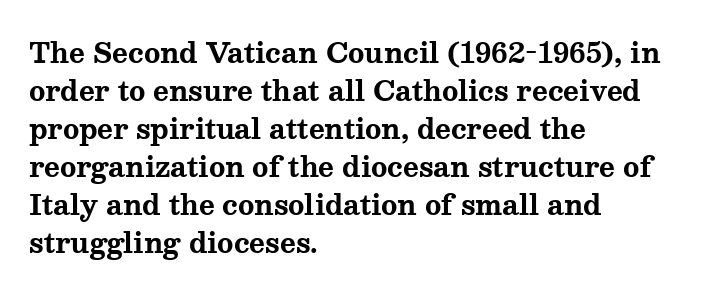
Nothing unusual about the tracking: characters are spaced as the font intends. Glance below the letters and you will spot only blank space. Designer's note — italics off, roman on. Alignment: flush left.
